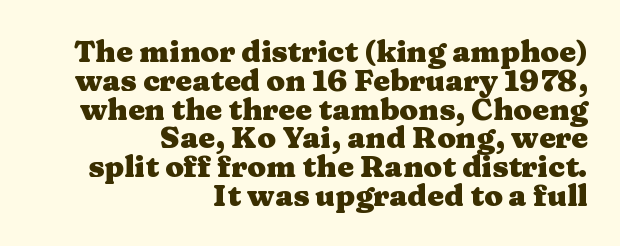
Q: Is the text bold? A: Yes.
Q: Is the text italic (slanted)? A: No, it is upright.
Q: Is the typeface a serif or a sans-serif typeface? A: Serif.
Q: Is the text underlined? A: No.
Q: How is the paragraph aligned? A: Right-aligned.
Q: Is the spacing between letters normal or unusually wide? A: Normal.
Q: Is the spacing between lines tight, normal or loose? A: Tight.
Q: Width (condensed, normal, or wide)? A: Wide.
Q: Stroke contrast? A: Medium.
Q: x-height? A: Medium.
Q: Monospaced? A: No.
